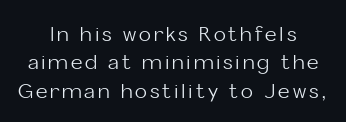
This is not heavy type; no bold has been used. The rendering positions every line midway between the sides. The letters stand straight up with perfectly vertical stems. Words float on clear page, feet unadorned. Horizontal bands of white between lines are of average thickness.
